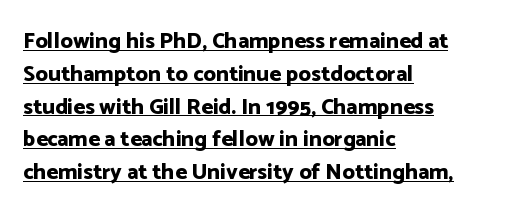
The image shows 22 px bold type, upright; set left-aligned, normal line spacing (1.49x), normal letter spacing, underlined.
